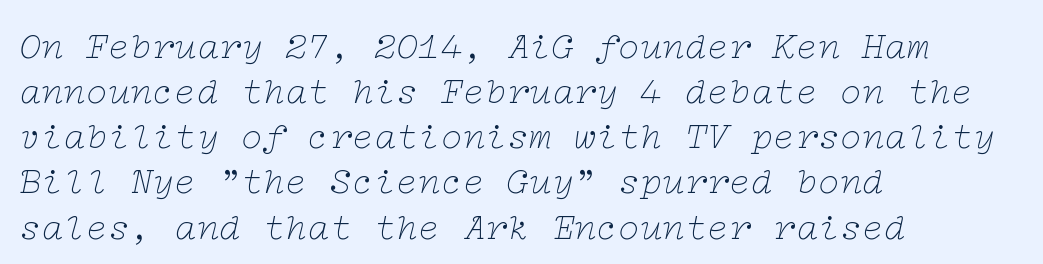
Q: Is the text bold? A: No.
Q: Is the text italic (slanted)? A: Yes, it leans right by about 12 degrees.
Q: Is the typeface a serif or a sans-serif typeface? A: Serif.
Q: Is the text underlined? A: No.
Q: How is the paragraph aligned? A: Left-aligned.
Q: Is the spacing between letters normal or unusually wide? A: Normal.
Q: Width (condensed, normal, or wide)? A: Wide.
Q: Stroke contrast? A: Low.
Q: x-height? A: Medium.
